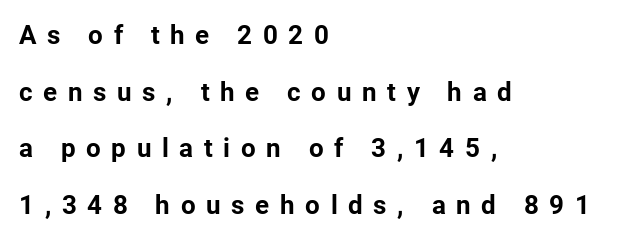
The image shows 26 px bold type, upright; set left-aligned, loose line spacing (2.18x), unusually wide letter spacing (+0.41 em), not underlined.
